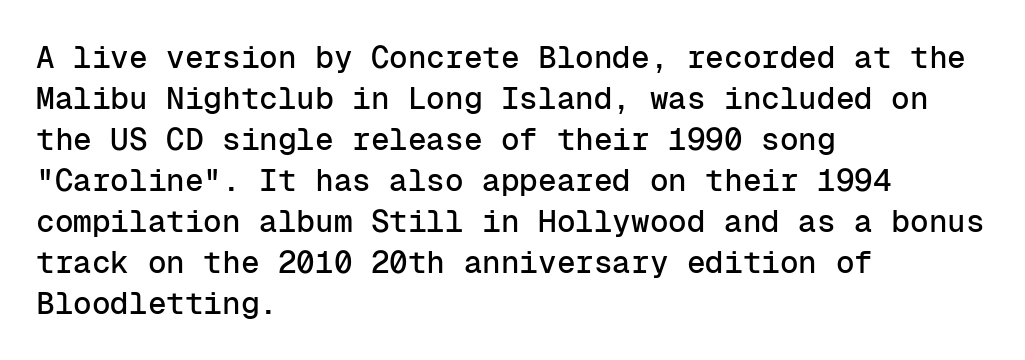
The image shows 31 px sans-serif type, upright, monospaced; set left-aligned, normal line spacing (1.32x), normal letter spacing, not underlined; low stroke contrast and a medium x-height.
